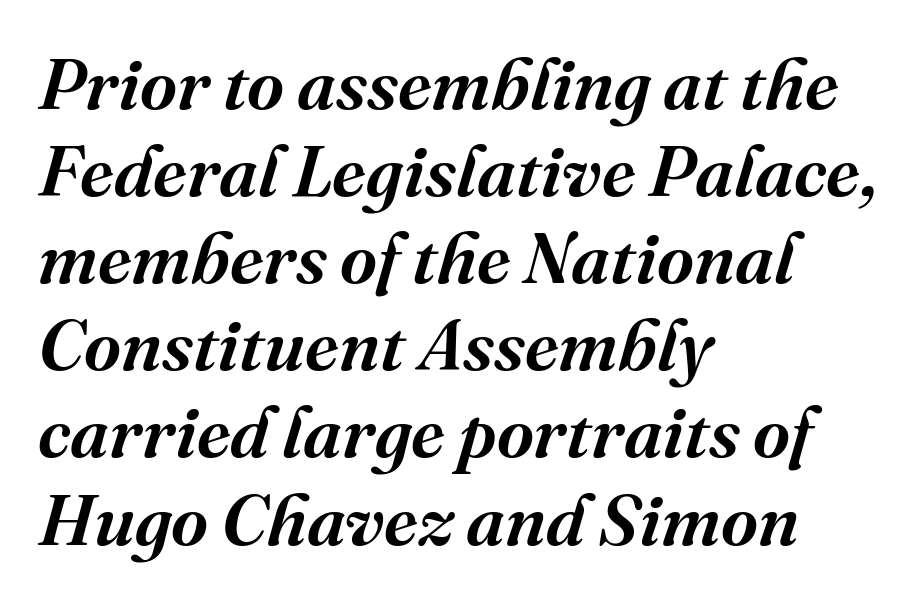
The image shows 72 px semibold serif type, italic (leaning right); set left-aligned, line spacing 1.21x, normal letter spacing, not underlined; medium stroke contrast and a medium x-height.
